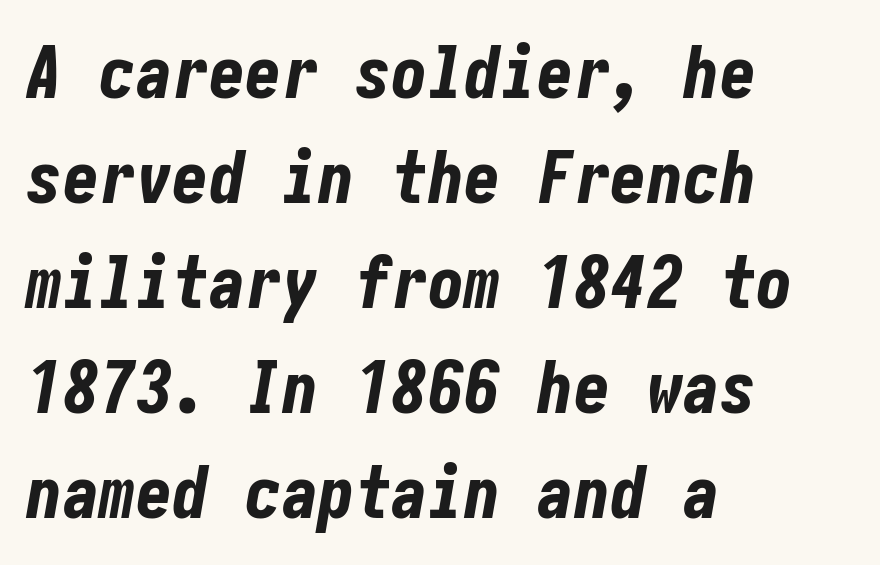
Typesetter's note: full bold, strokes at maximum text heaviness. One glance says typical: line gaps are just what's usual. The gaps between neighbouring characters are ordinary and unremarkable. Notice how the stems are inclined rather than vertical — that's the hallmark of italics.
